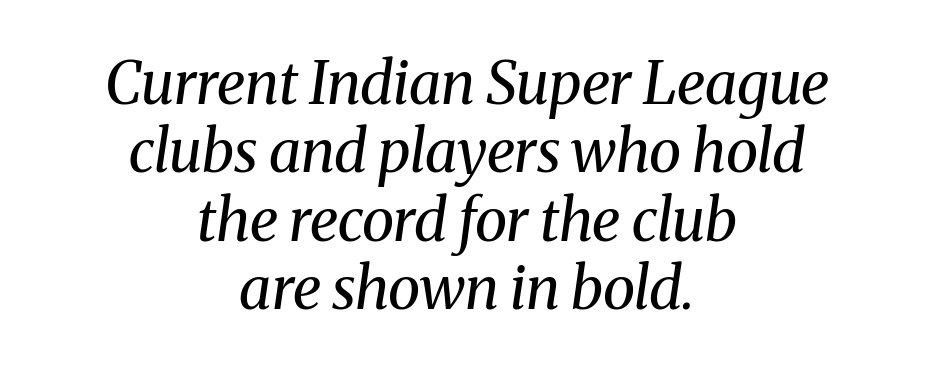
{"serif": "yes", "italic": "yes", "lean": "right", "slant_degrees": 8, "bold": "no", "weight": "regular", "width": "normal", "stroke_contrast": "medium", "x_height": "medium", "monospaced": "no", "underline": "no", "align": "center", "line_spacing_ratio": 1.16, "letter_spacing": "normal", "letter_spacing_em": 0.0, "glyph_px": 59}
